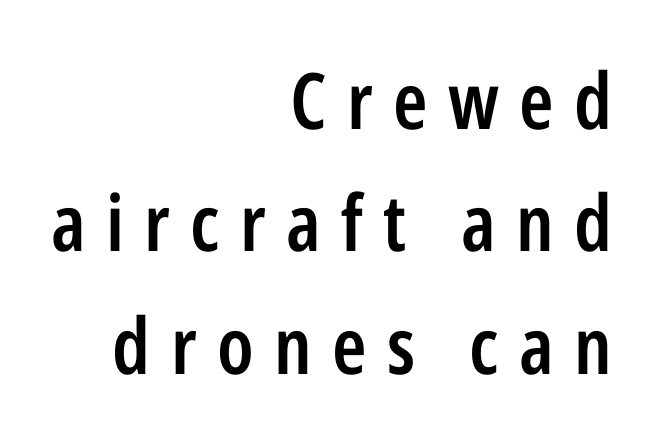
{"serif": "no", "italic": "no", "bold": "semi", "weight": "semibold", "width": "condensed", "stroke_contrast": "low", "x_height": "medium", "monospaced": "no", "underline": "no", "align": "right", "line_spacing": "normal", "line_spacing_ratio": 1.57, "letter_spacing": "wide", "letter_spacing_em": 0.26, "glyph_px": 78}
